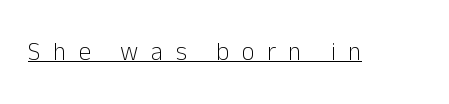
Honestly, the underline is the first thing you notice here. The letterforms stand isolated, each surrounded by extra space. It's the straight-up-and-down kind of type. Bold? No — there's no thickening of the strokes.
